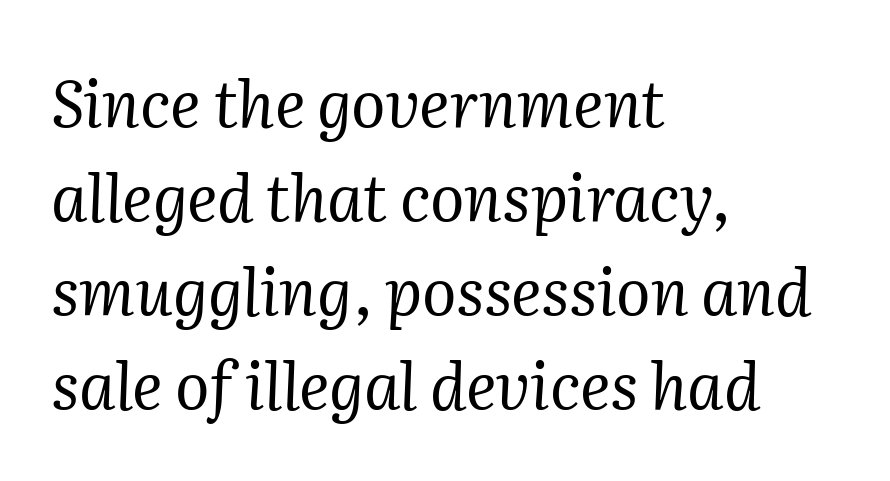
Varying glyph widths throughout — classic text-font behaviour. The lines sit at an ordinary, default distance from one another. These lines were composed using italics. Any mark beneath the type? The region is blank.
